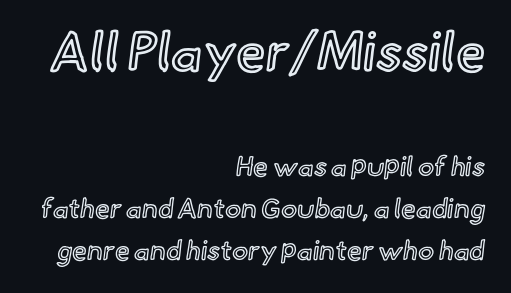
Q: Is the text italic (slanted)? A: Yes.
Q: Is the text underlined? A: No.
Q: How is the paragraph aligned? A: Right-aligned.
Q: Is the spacing between letters normal or unusually wide? A: Normal.
Q: Is the spacing between lines tight, normal or loose? A: Normal.
Q: Which block of text is set in a larger size, the first (top) or the second (bottom)? A: The first (top) one.
Q: Width (condensed, normal, or wide)? A: Normal.
Q: x-height? A: Small.
Q: Monospaced? A: No.
